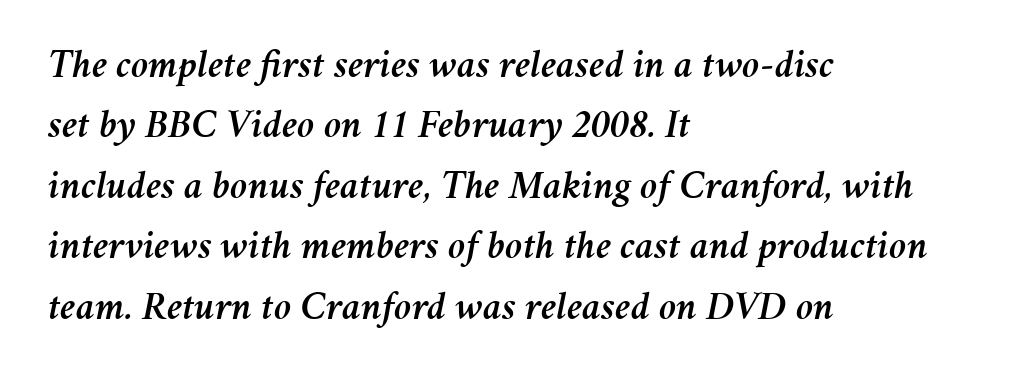
{"italic": "yes", "lean": "right", "slant_degrees": 11, "width": "normal", "stroke_contrast": "medium", "x_height": "medium", "monospaced": "no", "underline": "no", "align": "left", "line_spacing": "normal", "line_spacing_ratio": 1.51, "letter_spacing": "normal", "letter_spacing_em": 0.0, "glyph_px": 40}
